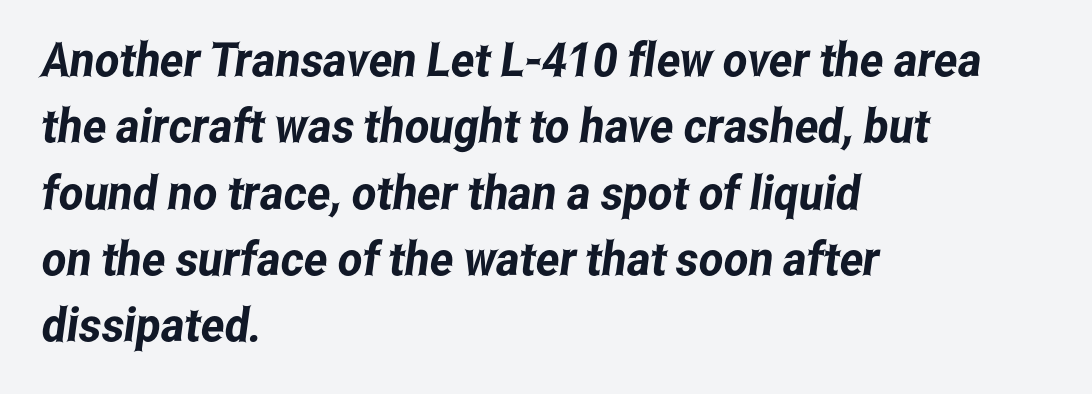
The image shows 47 px condensed sans-serif type; set left-aligned, normal line spacing (1.41x), normal letter spacing, not underlined; low stroke contrast and a medium x-height.
